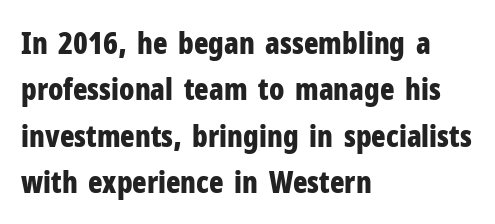
The line-height multiplier appears to be the usual default. Character widths vary here, with narrow letters taking less room than wide ones. No word sits above an underline. The gaps between neighbouring characters are ordinary and unremarkable. As a designer I'd log this as weight 700, bold.
